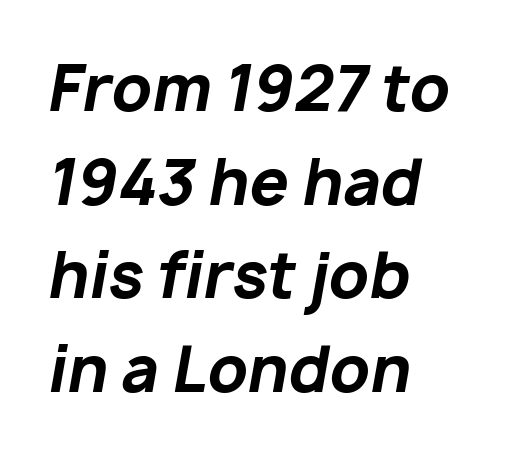
{"italic": "yes", "lean": "right", "slant_degrees": 10, "bold": "yes", "weight": "bold", "width": "normal", "stroke_contrast": "low", "x_height": "medium", "monospaced": "no", "underline": "no", "align": "left", "line_spacing": "normal", "line_spacing_ratio": 1.51, "letter_spacing": "normal", "letter_spacing_em": 0.0, "glyph_px": 62}
